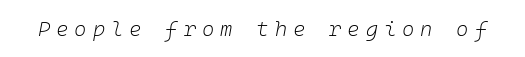
The tracking jumps out immediately: characters are airy and widely separated. Check under the words: just untouched page. Italic? Definitely — the glyphs are oblique. Is this a heavy cut? Hardly; it is regular or lighter.
